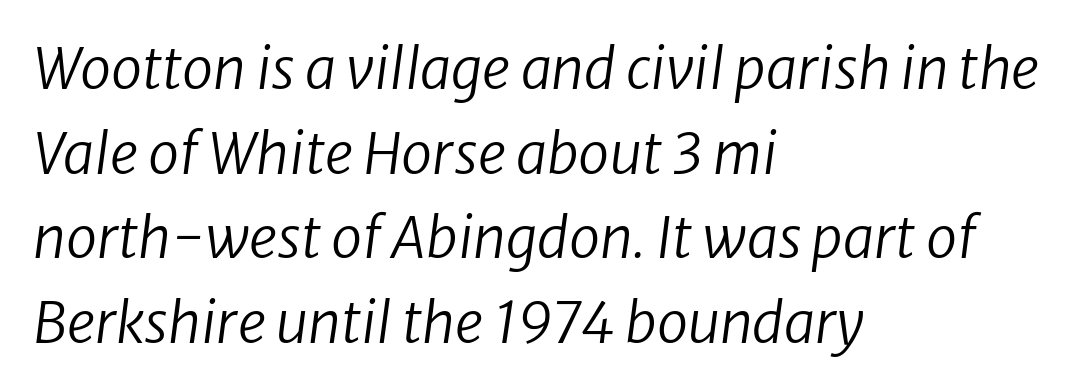
The image shows 56 px regular-weight sans-serif type; set left-aligned, normal line spacing (1.51x), normal letter spacing, not underlined; low stroke contrast and a medium x-height.
